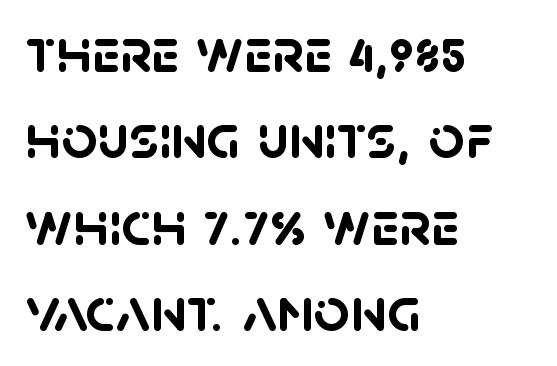
Q: Is the text bold? A: Yes.
Q: Is the typeface a serif or a sans-serif typeface? A: Sans-serif.
Q: Is the text underlined? A: No.
Q: How is the paragraph aligned? A: Left-aligned.
Q: Is the spacing between letters normal or unusually wide? A: Normal.
Q: Is the spacing between lines tight, normal or loose? A: Normal.
Q: Width (condensed, normal, or wide)? A: Normal.
Q: Stroke contrast? A: Low.
Q: x-height? A: Large.
Q: Monospaced? A: No.
